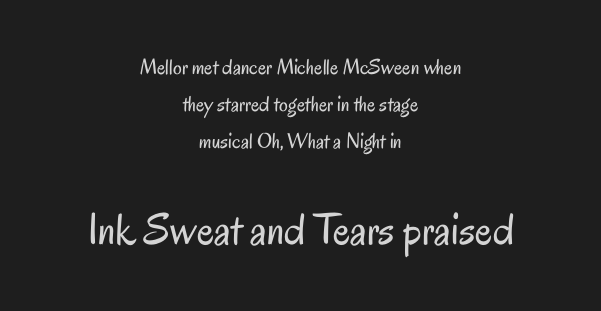
The image shows 45 px regular-weight, condensed sans-serif type, upright; set centered, normal line spacing (1.69x), normal letter spacing, not underlined; the second (bottom) block is 2.05x larger; low stroke contrast and a small x-height.
